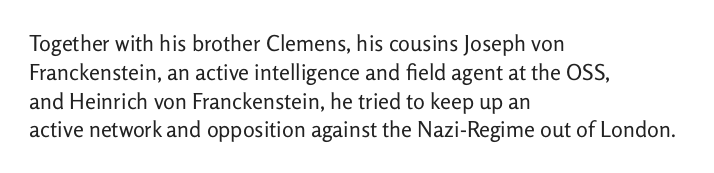
The image shows 22 px text type, upright; set left-aligned, normal line spacing (1.31x), normal letter spacing, not underlined.
